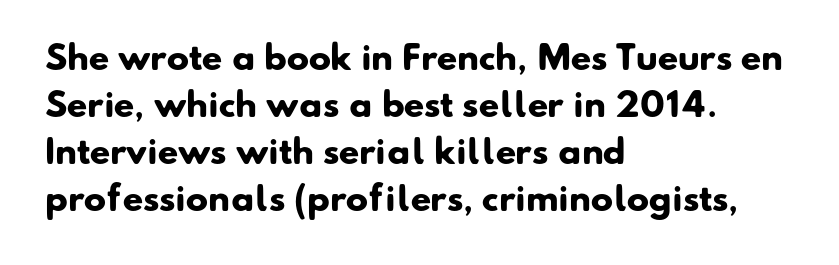
{"serif": "no", "bold": "yes", "weight": "heavy", "width": "normal", "stroke_contrast": "low", "x_height": "small", "monospaced": "no", "underline": "no", "align": "left", "line_spacing": "normal", "line_spacing_ratio": 1.42, "letter_spacing": "normal", "letter_spacing_em": 0.0, "glyph_px": 33}
